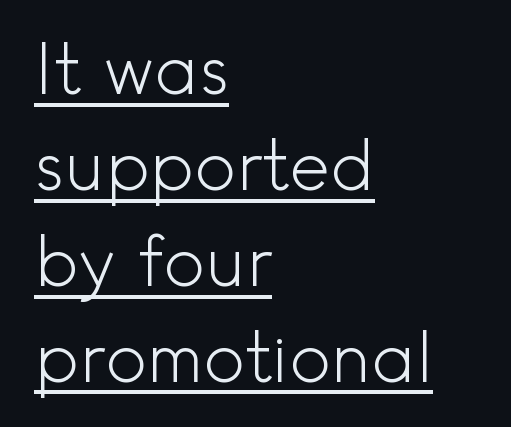
The image shows 69 px light sans-serif type, upright; set left-aligned, normal line spacing (1.39x), normal letter spacing, underlined; a small x-height.
